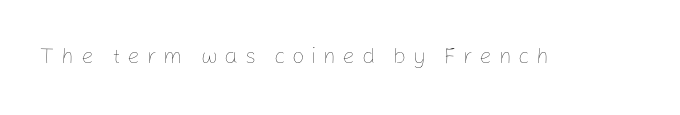
Q: Is the text bold? A: No.
Q: Is the text italic (slanted)? A: No, it is upright.
Q: Is the text underlined? A: No.
Q: Is the spacing between letters normal or unusually wide? A: Unusually wide.
